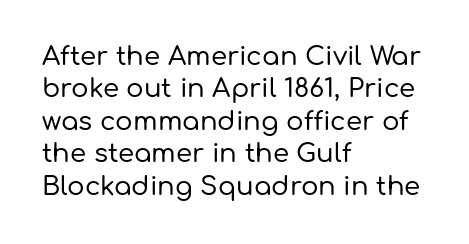
The image shows 26 px text type, upright; set left-aligned, normal line spacing (1.25x), normal letter spacing, not underlined.
